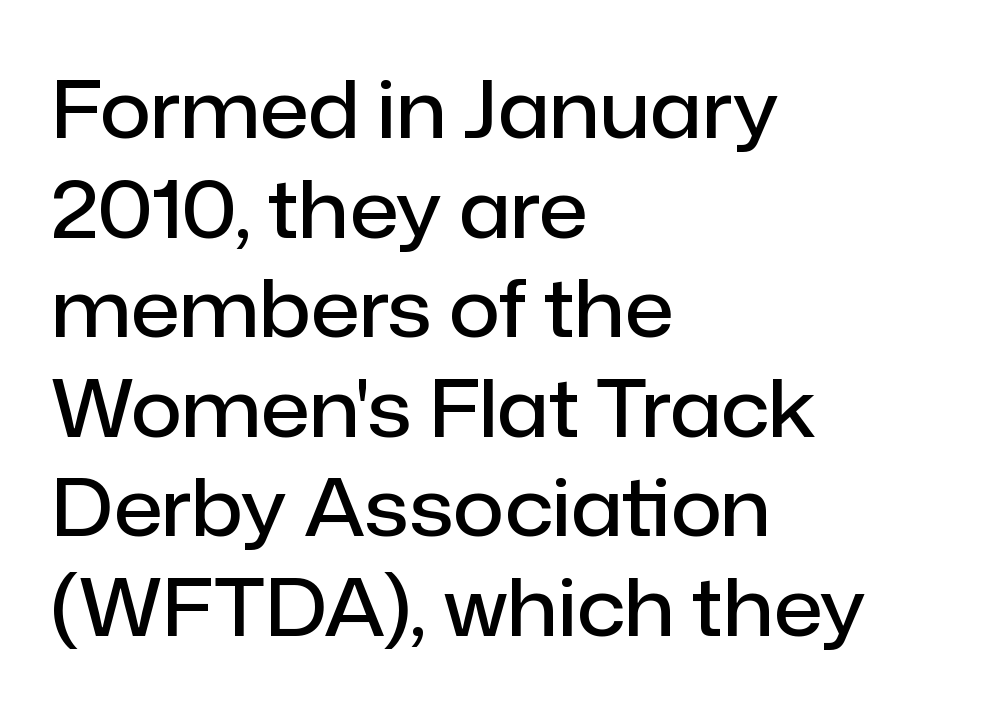
The image shows 79 px semibold sans-serif type, upright; set left-aligned, normal line spacing (1.26x), normal letter spacing, not underlined; low stroke contrast and a medium x-height.
